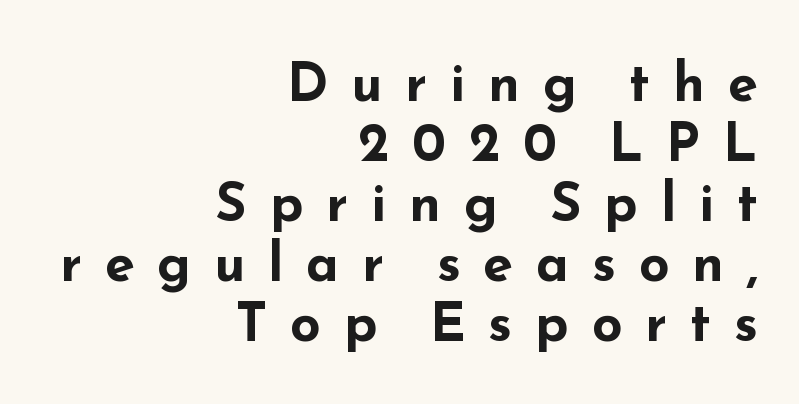
Between one letter and the next there's a generous, obvious gap. This is sans-serif lettering, the kind often seen on screens and signage. Caption: multi-line text, flush right, ragged left. You could not count columns in this text — the font is proportionally spaced. This is the regular roman posture of the typeface. Has an underline been added? It has not.
